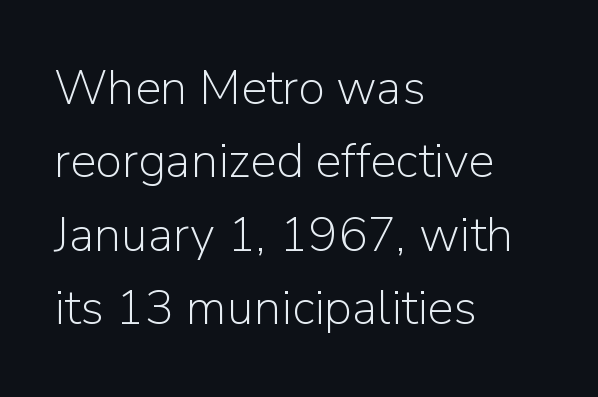
The image shows 49 px light sans-serif type, upright; set left-aligned, normal line spacing (1.5x), normal letter spacing, not underlined; low stroke contrast and a medium x-height.
